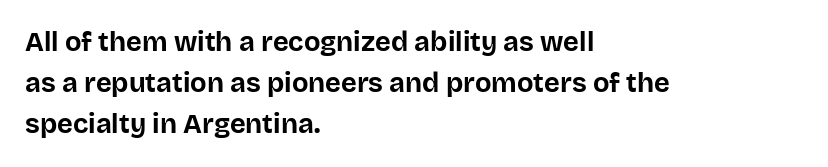
The image shows 27 px bold type, upright; set left-aligned, normal line spacing (1.52x), normal letter spacing, not underlined.
